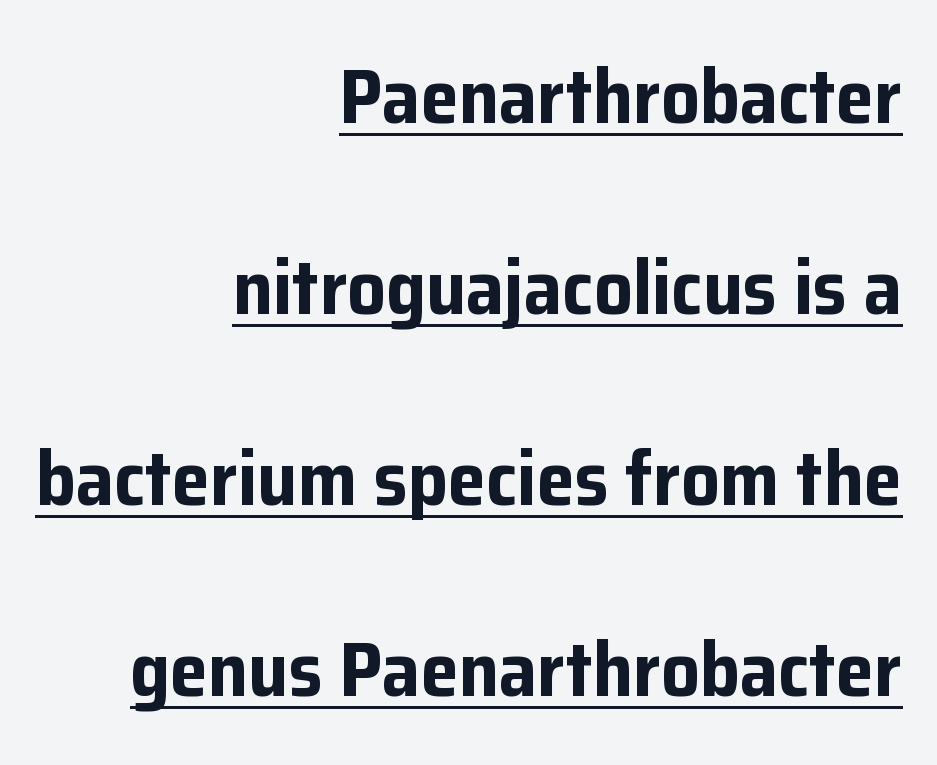
Vertically, the passage feels expansive, rows floating well apart. Emphasis by weight is at full strength: bold. The characters display no serif detailing; their extremities are plain. Standard letterfit; no display-style spreading of the glyphs. A roman cut, with each character standing at attention.
